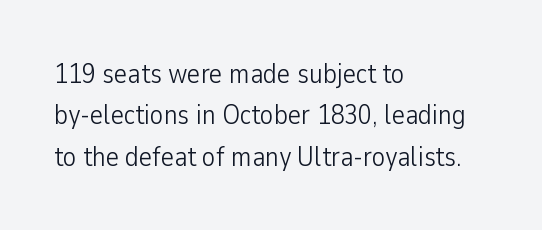
{"serif": "no", "italic": "no", "bold": "no", "weight": "light", "width": "condensed", "stroke_contrast": "low", "x_height": "medium", "monospaced": "no", "underline": "no", "align": "left", "line_spacing": "normal", "line_spacing_ratio": 1.48, "letter_spacing": "normal", "letter_spacing_em": 0.0, "glyph_px": 28}
